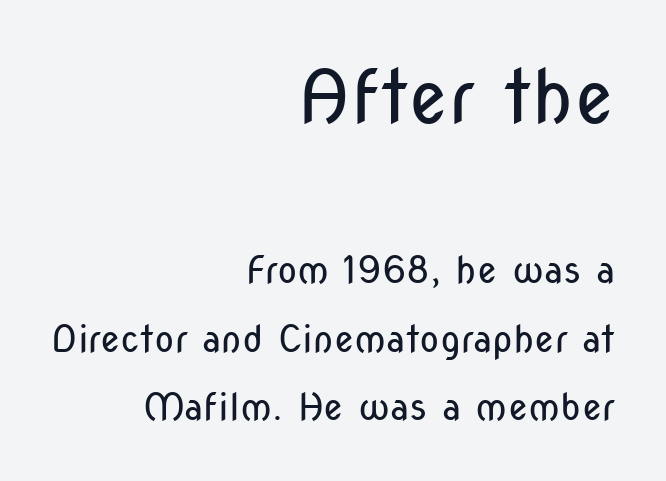
The image shows 74 px regular-weight, condensed sans-serif type, upright; set right-aligned, line spacing 1.85x, normal letter spacing, not underlined; the first (top) block is 2.0x larger; low stroke contrast and a medium x-height.
